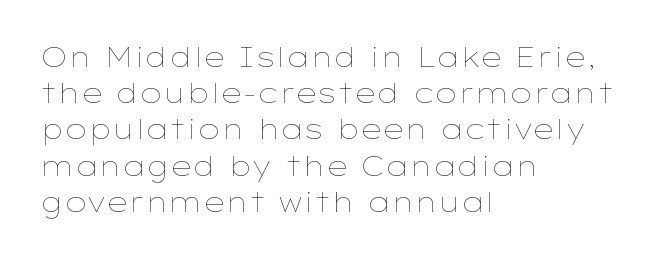
Q: Is the text bold? A: No.
Q: Is the text italic (slanted)? A: No, it is upright.
Q: Is the text underlined? A: No.
Q: How is the paragraph aligned? A: Left-aligned.
Q: Is the spacing between letters normal or unusually wide? A: Normal.
Q: Is the spacing between lines tight, normal or loose? A: Normal.
